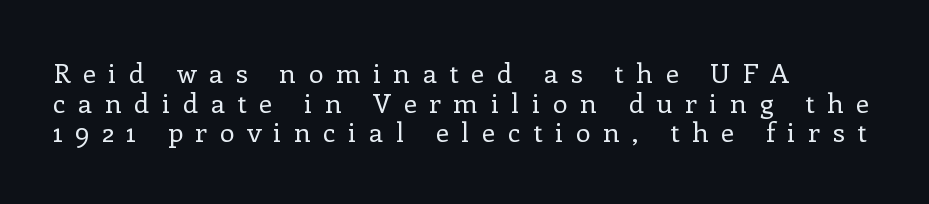
The image shows 27 px text type, upright; set left-aligned, tight line spacing (1.1x), unusually wide letter spacing (+0.46 em), not underlined.
